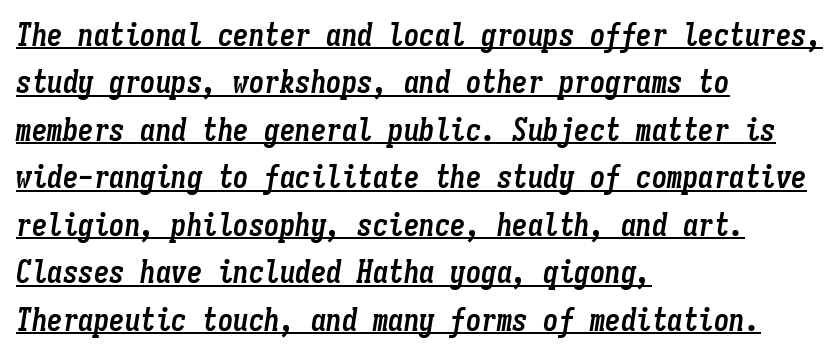
Q: Is the text bold? A: Yes.
Q: Is the text italic (slanted)? A: Yes, it leans right by about 9 degrees.
Q: Is the text underlined? A: Yes.
Q: How is the paragraph aligned? A: Left-aligned.
Q: Is the spacing between letters normal or unusually wide? A: Normal.
Q: Is the spacing between lines tight, normal or loose? A: Normal.
Q: Width (condensed, normal, or wide)? A: Condensed.
Q: Stroke contrast? A: Low.
Q: x-height? A: Medium.
Q: Monospaced? A: Yes.
